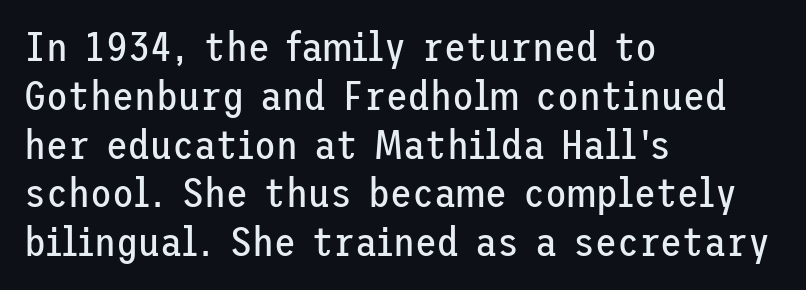
In terms of letterspacing, this is plain default setting. Typeset ragged right — the left edge is the straight one. The passage shown is not underscored anywhere. Nope, not italic — everything's standing straight. Is the type heavy? It reads as light-to-regular instead.
